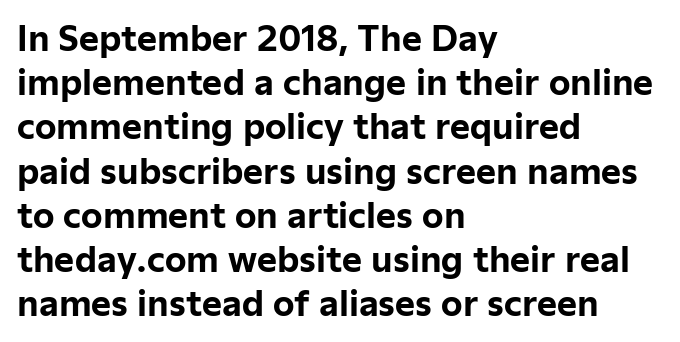
{"serif": "no", "italic": "no", "bold": "yes", "weight": "bold", "width": "normal", "stroke_contrast": "low", "x_height": "medium", "monospaced": "no", "underline": "no", "align": "left", "line_spacing": "normal", "line_spacing_ratio": 1.3, "letter_spacing": "normal", "letter_spacing_em": 0.0, "glyph_px": 34}
